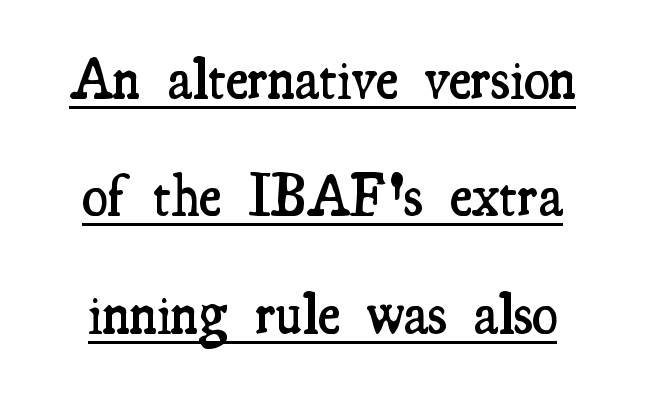
Q: Is the text bold? A: Semi-bold.
Q: Is the text italic (slanted)? A: No, it is upright.
Q: Is the typeface a serif or a sans-serif typeface? A: Serif.
Q: Is the text underlined? A: Yes.
Q: Is the spacing between letters normal or unusually wide? A: Normal.
Q: Is the spacing between lines tight, normal or loose? A: Loose.
Q: Width (condensed, normal, or wide)? A: Condensed.
Q: Stroke contrast? A: Medium.
Q: x-height? A: Small.
Q: Monospaced? A: No.
